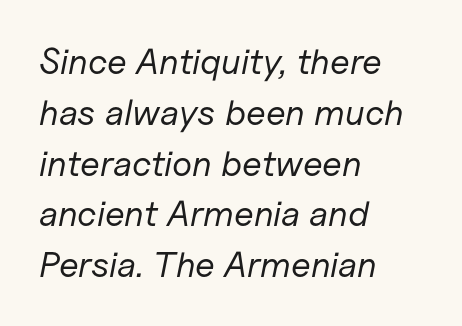
Q: Is the text bold? A: No.
Q: Is the text italic (slanted)? A: Yes, it leans right by about 11 degrees.
Q: Is the text underlined? A: No.
Q: How is the paragraph aligned? A: Left-aligned.
Q: Is the spacing between letters normal or unusually wide? A: Normal.
Q: Is the spacing between lines tight, normal or loose? A: Normal.
Q: Width (condensed, normal, or wide)? A: Normal.
Q: Stroke contrast? A: Low.
Q: x-height? A: Medium.
Q: Monospaced? A: No.
